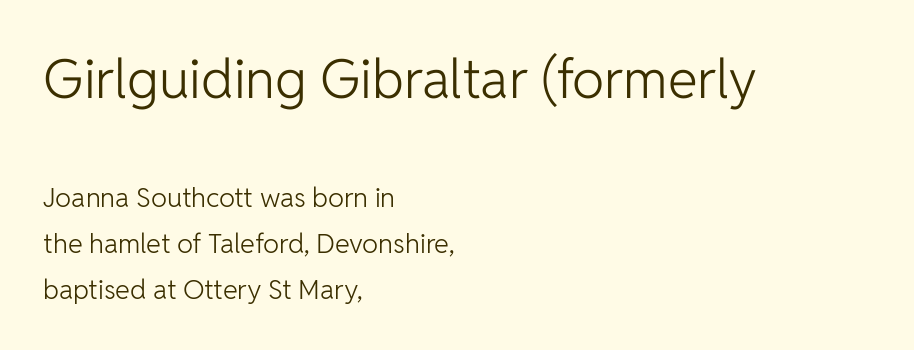
The designer went with a sans here, leaving each stem footless. Here the glyphs are tracked normally, forming tight word shapes. Rule under the text: the space is simply empty. Casual observation: everything's shoved over to the left. No italicization has been applied; the sample stays upright. This sample has the flowing, uneven cadence of proportional lettering.
